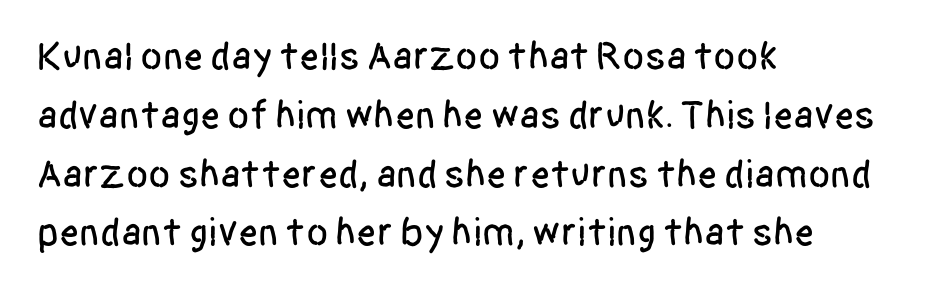
Q: Is the text italic (slanted)? A: No, it is upright.
Q: Is the typeface a serif or a sans-serif typeface? A: Sans-serif.
Q: Is the text underlined? A: No.
Q: How is the paragraph aligned? A: Left-aligned.
Q: Is the spacing between letters normal or unusually wide? A: Normal.
Q: Is the spacing between lines tight, normal or loose? A: Normal.
Q: Width (condensed, normal, or wide)? A: Condensed.
Q: Stroke contrast? A: Low.
Q: x-height? A: Large.
Q: Monospaced? A: No.
